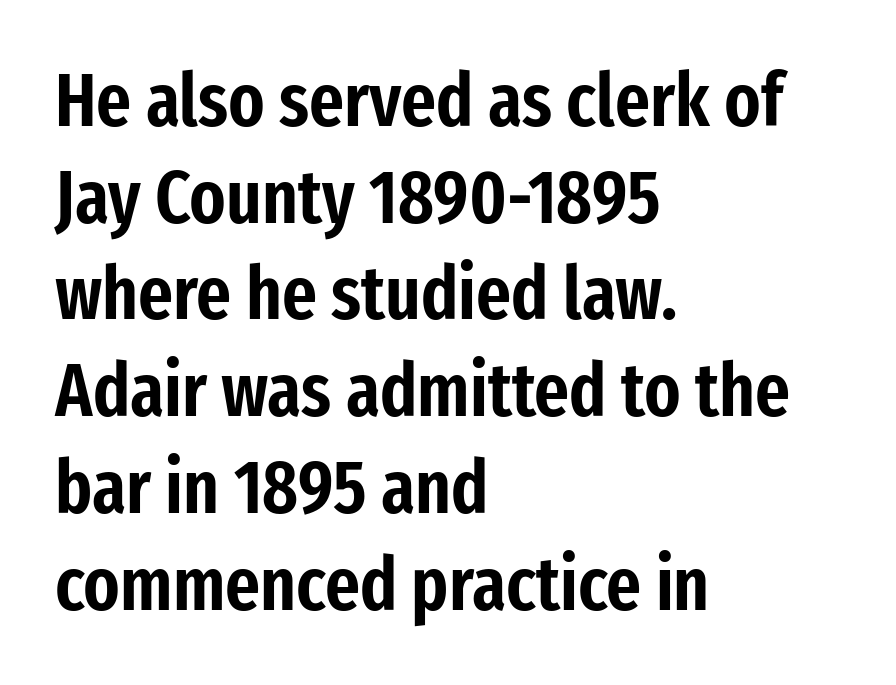
Q: Is the text italic (slanted)? A: No, it is upright.
Q: Is the typeface a serif or a sans-serif typeface? A: Sans-serif.
Q: Is the text underlined? A: No.
Q: How is the paragraph aligned? A: Left-aligned.
Q: Is the spacing between letters normal or unusually wide? A: Normal.
Q: Is the spacing between lines tight, normal or loose? A: Normal.
Q: Width (condensed, normal, or wide)? A: Condensed.
Q: Stroke contrast? A: Low.
Q: x-height? A: Medium.
Q: Monospaced? A: No.
